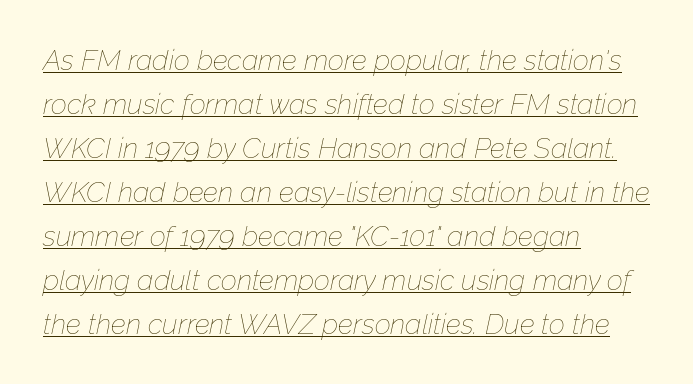
The image shows 28 px thin type, italic (leaning right); set left-aligned, normal line spacing (1.57x), normal letter spacing, underlined; low stroke contrast and a medium x-height.
